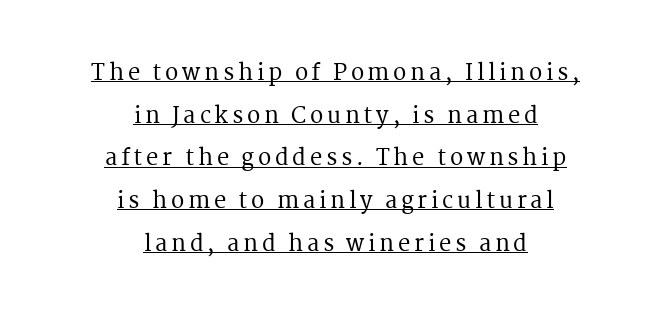
The image shows 22 px text type, upright; set centered, loose line spacing (1.94x), underlined.
